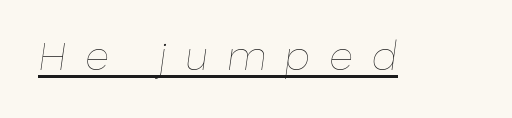
Vertical stems look standard width or narrower in stroke. Tracking here is generous; glyphs stand well apart from one another. Varying glyph widths throughout — classic text-font behaviour. A baseline rule has been typeset under these characters.
